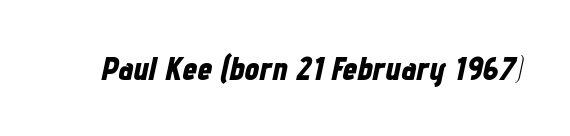
{"italic": "yes", "lean": "right", "slant_degrees": 12, "bold": "yes", "weight": "bold", "width": "condensed", "stroke_contrast": "low", "x_height": "medium", "monospaced": "no", "underline": "no", "letter_spacing": "normal", "letter_spacing_em": 0.0, "glyph_px": 33}
